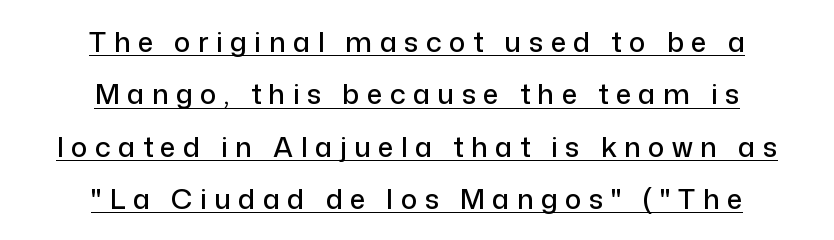
Is this a fixed-width face? No — the glyphs have proportional, varying widths. Horizontal alignment here is central, giving a formal, balanced look. These lines were composed using upright roman letters. The tracking reads as deliberately expanded to a designer's eye.
